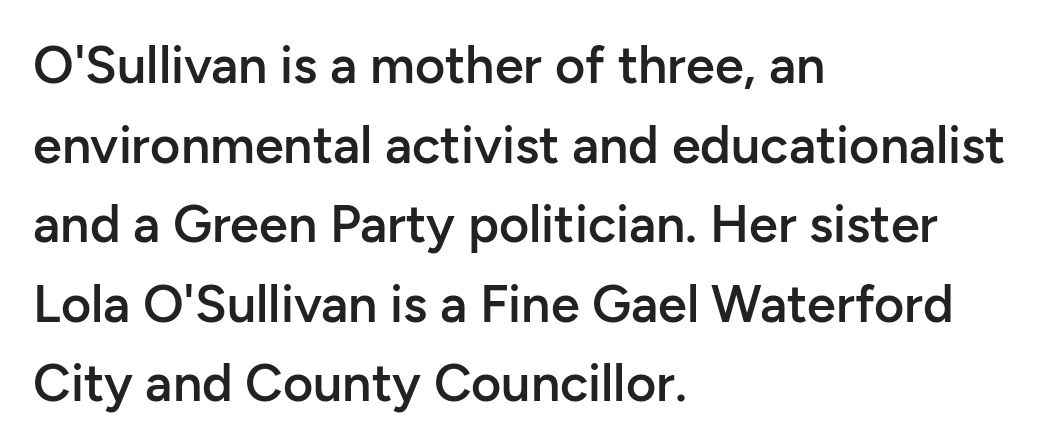
{"serif": "no", "italic": "no", "bold": "semi", "weight": "semibold", "width": "normal", "stroke_contrast": "low", "x_height": "medium", "monospaced": "no", "underline": "no", "align": "left", "line_spacing": "normal", "line_spacing_ratio": 1.53, "letter_spacing": "normal", "letter_spacing_em": 0.0, "glyph_px": 52}
